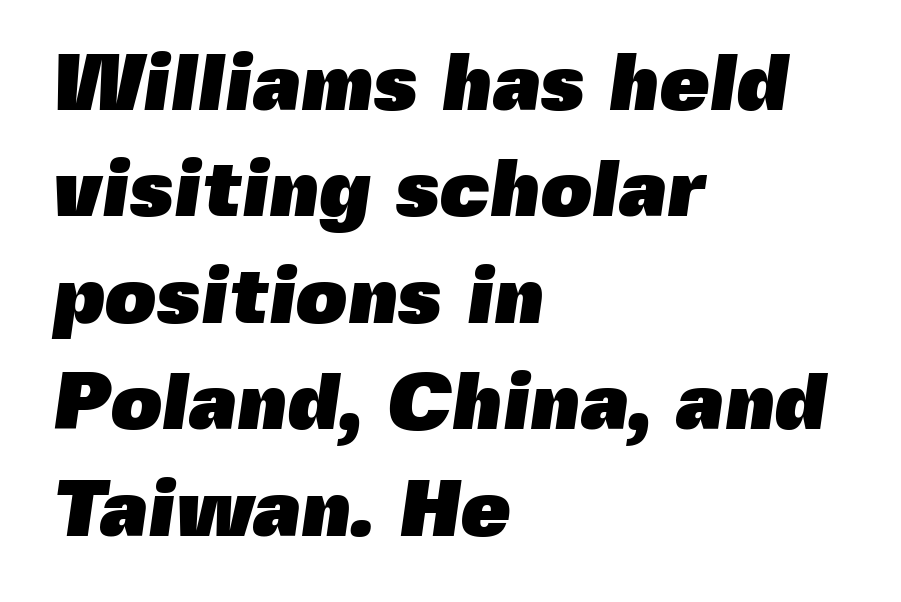
Q: Is the text bold? A: Yes.
Q: Is the typeface a serif or a sans-serif typeface? A: Sans-serif.
Q: Is the text underlined? A: No.
Q: How is the paragraph aligned? A: Left-aligned.
Q: Is the spacing between letters normal or unusually wide? A: Normal.
Q: Is the spacing between lines tight, normal or loose? A: Normal.
Q: Width (condensed, normal, or wide)? A: Normal.
Q: x-height? A: Medium.
Q: Monospaced? A: No.
